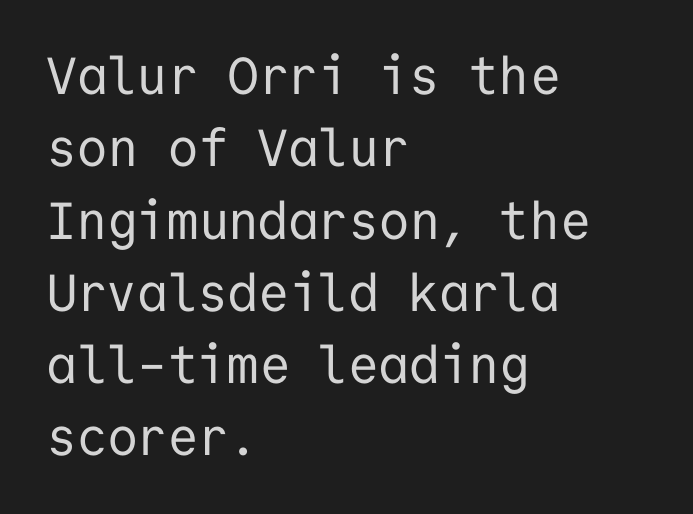
The image shows 52 px regular-weight sans-serif type, upright, monospaced; set left-aligned, normal line spacing (1.39x), normal letter spacing, not underlined; low stroke contrast and a medium x-height.
